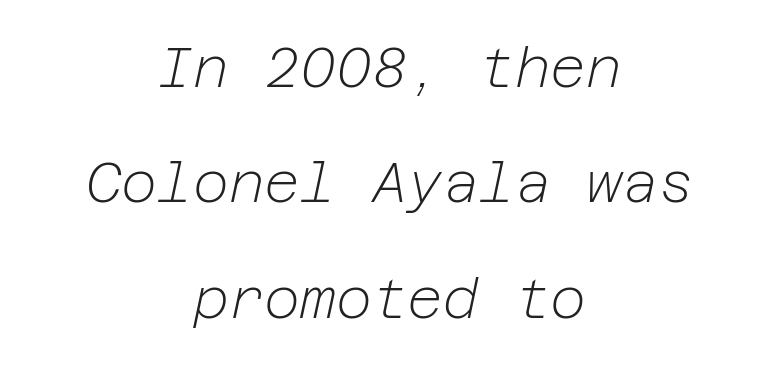
{"italic": "yes", "lean": "right", "slant_degrees": 12, "bold": "no", "weight": "light", "width": "normal", "stroke_contrast": "low", "x_height": "medium", "underline": "no", "align": "center", "line_spacing": "loose", "line_spacing_ratio": 2.1, "letter_spacing": "normal", "letter_spacing_em": 0.0, "glyph_px": 55}
